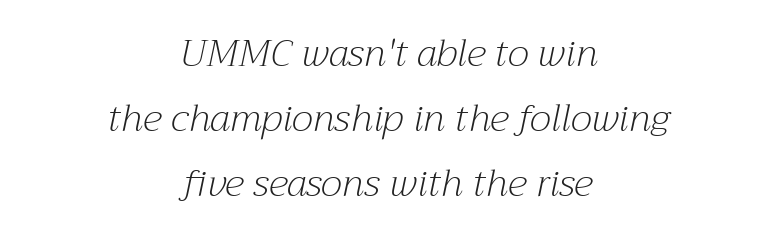
The image shows 38 px light serif type, italic (leaning right); set centered, line spacing 1.71x, normal letter spacing, not underlined; medium stroke contrast and a medium x-height.
